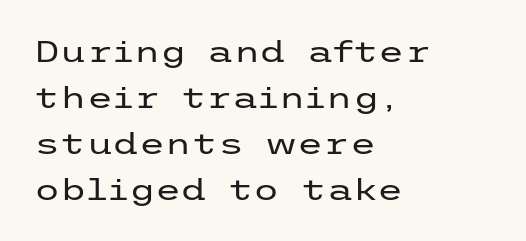
The lettering holds an erect, upright posture throughout. Lines of text with bare space underneath. Glyph-to-glyph distance matches everyday printed text. What's the leading like? Ordinary, nothing unusual.
